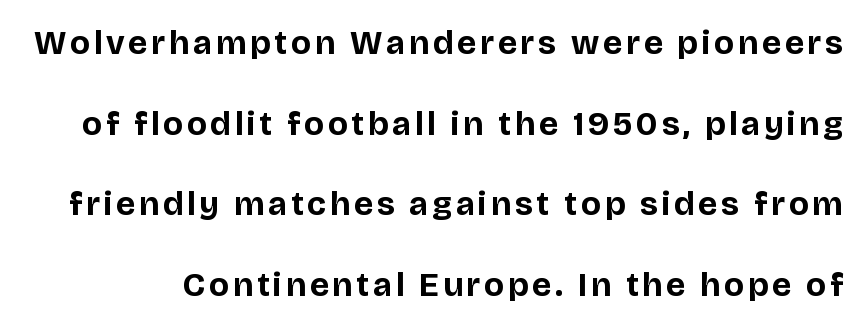
Q: Is the text bold? A: Yes.
Q: Is the text italic (slanted)? A: No, it is upright.
Q: Is the typeface a serif or a sans-serif typeface? A: Sans-serif.
Q: Is the text underlined? A: No.
Q: Is the spacing between lines tight, normal or loose? A: Loose.
Q: Width (condensed, normal, or wide)? A: Normal.
Q: Stroke contrast? A: Low.
Q: x-height? A: Large.
Q: Monospaced? A: No.
